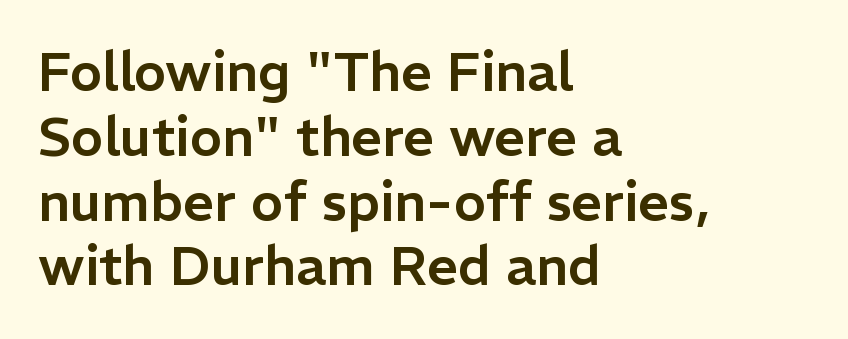
{"serif": "no", "italic": "no", "width": "normal", "stroke_contrast": "low", "x_height": "medium", "monospaced": "no", "underline": "no", "align": "left", "line_spacing_ratio": 1.2, "letter_spacing": "normal", "letter_spacing_em": 0.0, "glyph_px": 54}
